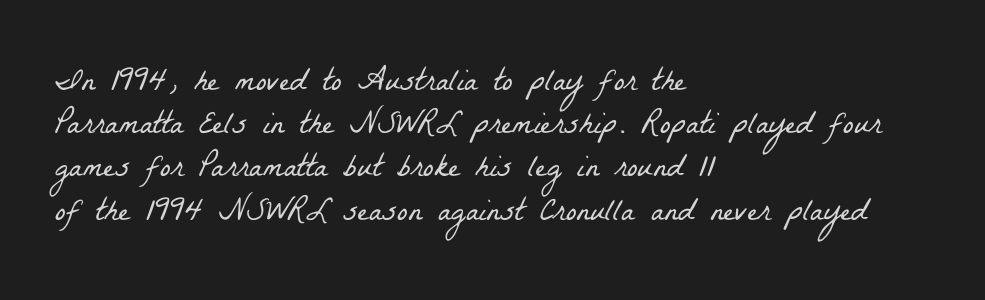
Q: Is the text bold? A: No.
Q: Is the typeface a serif or a sans-serif typeface? A: Serif.
Q: Is the text underlined? A: No.
Q: How is the paragraph aligned? A: Left-aligned.
Q: Is the spacing between letters normal or unusually wide? A: Normal.
Q: Is the spacing between lines tight, normal or loose? A: Normal.
Q: Width (condensed, normal, or wide)? A: Condensed.
Q: Stroke contrast? A: Low.
Q: x-height? A: Medium.
Q: Monospaced? A: No.
